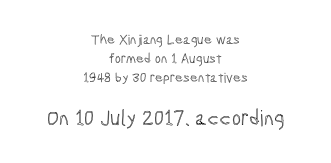
{"italic": "no", "underline": "no", "align": "center", "line_spacing": "normal", "line_spacing_ratio": 1.37, "letter_spacing": "normal", "letter_spacing_em": 0.0, "larger_block": "second", "size_ratio": 1.57, "glyph_px": 22}
